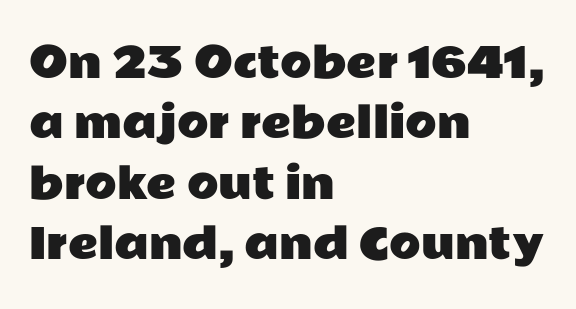
The image shows 41 px wide sans-serif type, upright; set left-aligned, normal line spacing (1.47x), normal letter spacing, not underlined; low stroke contrast and a medium x-height.
